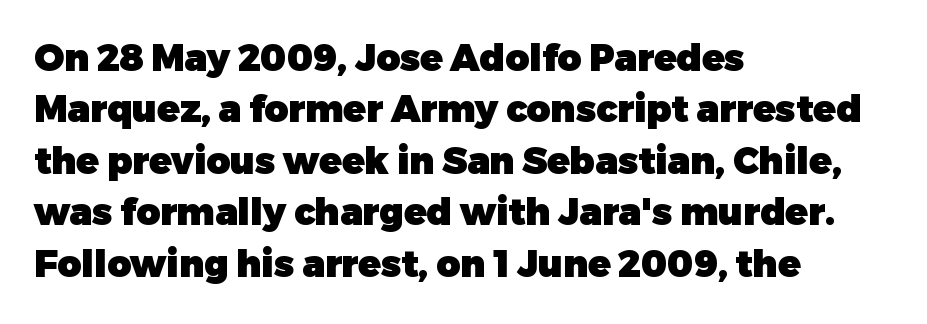
Q: Is the text bold? A: Yes.
Q: Is the text italic (slanted)? A: No, it is upright.
Q: Is the typeface a serif or a sans-serif typeface? A: Sans-serif.
Q: Is the text underlined? A: No.
Q: How is the paragraph aligned? A: Left-aligned.
Q: Is the spacing between letters normal or unusually wide? A: Normal.
Q: Is the spacing between lines tight, normal or loose? A: Normal.
Q: Width (condensed, normal, or wide)? A: Normal.
Q: Stroke contrast? A: Low.
Q: x-height? A: Medium.
Q: Monospaced? A: No.
